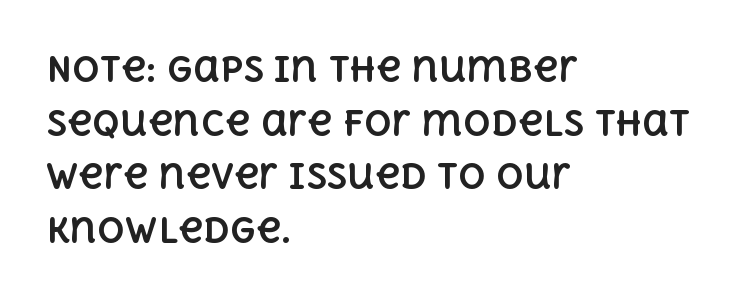
{"italic": "no", "bold": "yes", "weight": "bold", "width": "normal", "x_height": "large", "monospaced": "no", "underline": "no", "align": "left", "line_spacing": "normal", "line_spacing_ratio": 1.58, "letter_spacing": "normal", "letter_spacing_em": 0.0, "glyph_px": 34}
